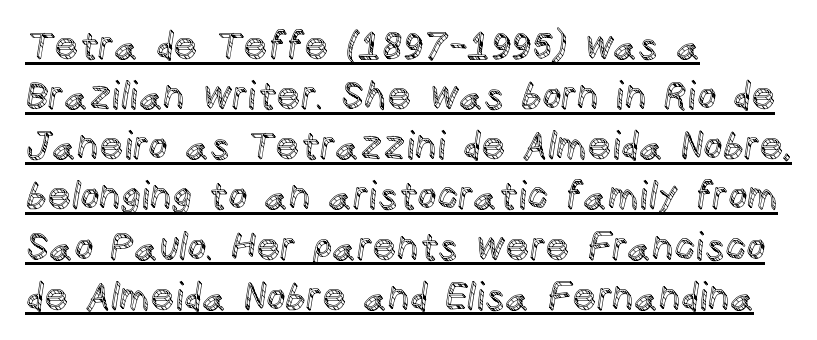
Q: Is the text italic (slanted)? A: Yes.
Q: Is the text underlined? A: Yes.
Q: How is the paragraph aligned? A: Left-aligned.
Q: Is the spacing between letters normal or unusually wide? A: Normal.
Q: Is the spacing between lines tight, normal or loose? A: Normal.
Q: Width (condensed, normal, or wide)? A: Normal.
Q: x-height? A: Large.
Q: Monospaced? A: No.
